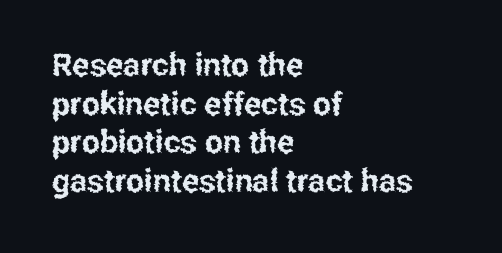
The typesetter chose a ragged-right arrangement here. This rendering leaves character spacing at its baseline value. Check under the words: just untouched page. The face used here is a sans, in the tradition of grotesques and geometrics. The letters advance in unequal steps, a hallmark of proportional type. Is there any slant? The stems are plumb.
